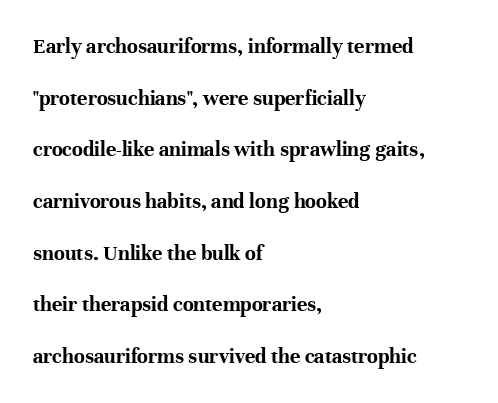
The image shows 22 px bold type, upright; set left-aligned, loose line spacing (2.35x), normal letter spacing, not underlined.
